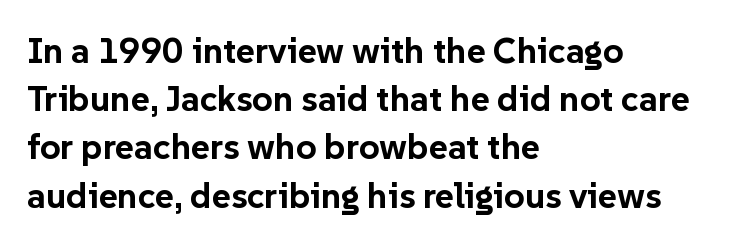
{"serif": "no", "italic": "no", "bold": "yes", "weight": "bold", "width": "normal", "stroke_contrast": "low", "x_height": "medium", "monospaced": "no", "underline": "no", "align": "left", "line_spacing": "normal", "line_spacing_ratio": 1.34, "letter_spacing": "normal", "letter_spacing_em": 0.0, "glyph_px": 36}
